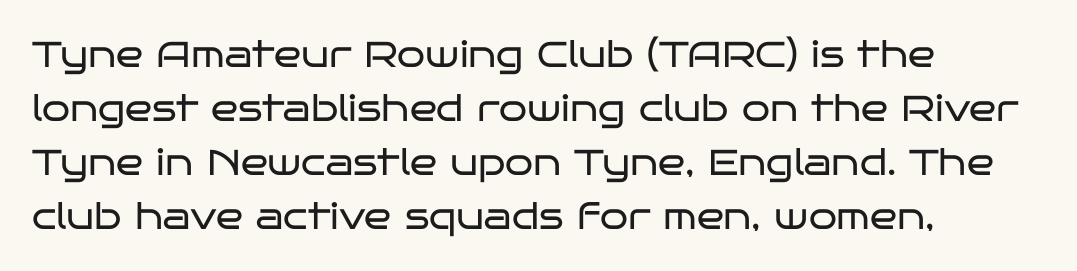
Q: Is the text bold? A: No.
Q: Is the text italic (slanted)? A: No, it is upright.
Q: Is the typeface a serif or a sans-serif typeface? A: Sans-serif.
Q: Is the text underlined? A: No.
Q: How is the paragraph aligned? A: Left-aligned.
Q: Is the spacing between letters normal or unusually wide? A: Normal.
Q: Is the spacing between lines tight, normal or loose? A: Normal.
Q: Width (condensed, normal, or wide)? A: Wide.
Q: Stroke contrast? A: Low.
Q: x-height? A: Large.
Q: Monospaced? A: No.
